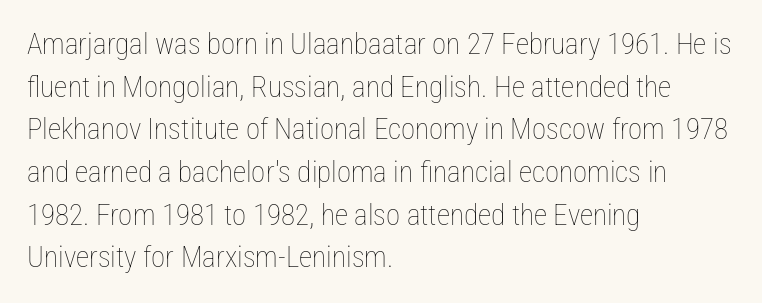
Does the leading feel generous? No, just average. Just letters on the line, the space beneath them empty. The font's upright variant was chosen for this text. Do the characters align in a grid? No, the font is proportional.
